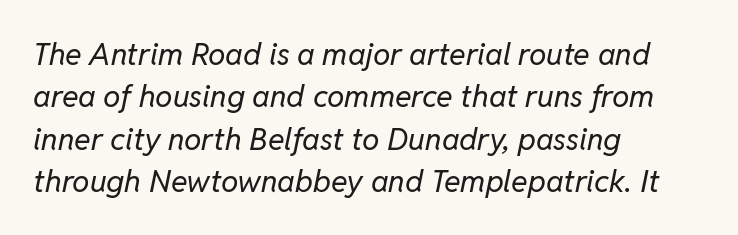
The image shows 31 px regular-weight type, italic (leaning right); set left-aligned, normal line spacing (1.37x), normal letter spacing, not underlined; low stroke contrast and a medium x-height.
